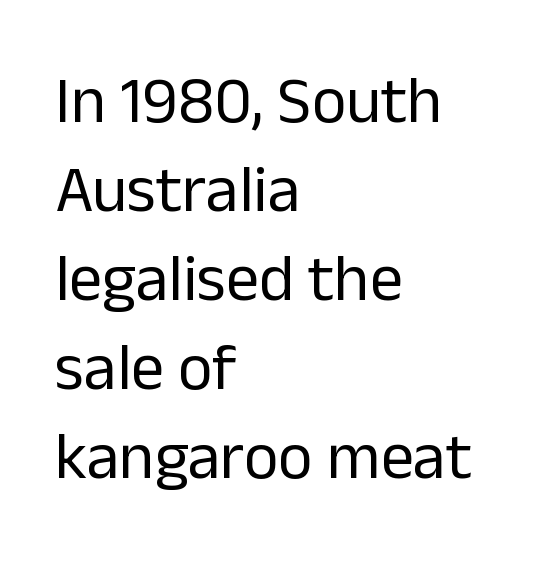
Q: Is the text bold? A: No.
Q: Is the text italic (slanted)? A: No, it is upright.
Q: Is the typeface a serif or a sans-serif typeface? A: Sans-serif.
Q: Is the text underlined? A: No.
Q: How is the paragraph aligned? A: Left-aligned.
Q: Is the spacing between letters normal or unusually wide? A: Normal.
Q: Is the spacing between lines tight, normal or loose? A: Normal.
Q: Width (condensed, normal, or wide)? A: Normal.
Q: Stroke contrast? A: Low.
Q: x-height? A: Medium.
Q: Monospaced? A: No.
